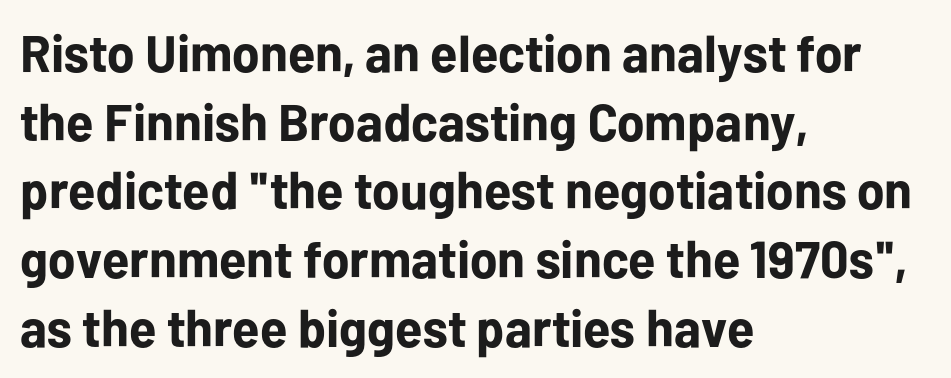
This sample uses an upright cut, with every glyph sitting square on the baseline. Is the type bold? Yes — the strokes are clearly thick and heavy. Glyph-to-glyph distance matches everyday printed text. This sample uses a sans-serif face. Notice how descenders clear the ascenders below comfortably — that's standard leading.
